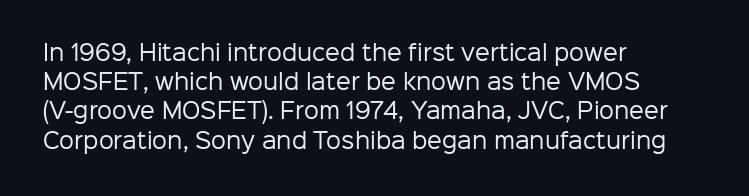
The image shows 21 px text type, upright; set left-aligned, normal line spacing (1.39x), normal letter spacing, not underlined.
